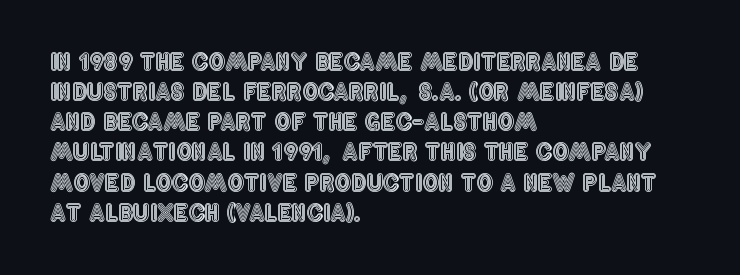
The ragged edge is on the right, which tells us the setting is flush left. What's the leading like? Ordinary, nothing unusual. Posture: straight, roman, zero tilt. The face used here is rendered with its standard letterfit. Letters rest on an invisible, unmarked baseline.
